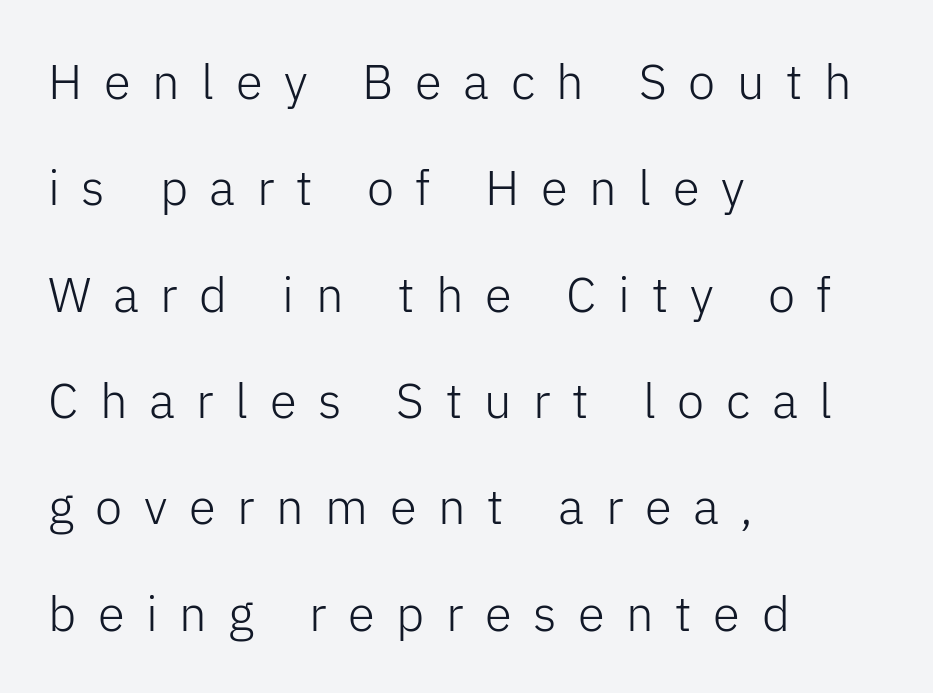
What kind of face is this? One without serifs — a sans. The letters stand upright; this is a roman face. In terms of leading, this rendering errs on the spacious side. Each row of text sits above clean, open space.
